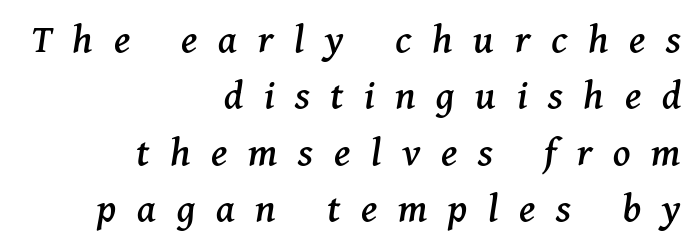
The image shows 43 px serif type, italic (leaning right); set right-aligned, normal line spacing (1.31x), unusually wide letter spacing (+0.48 em), not underlined; medium stroke contrast and a medium x-height.
